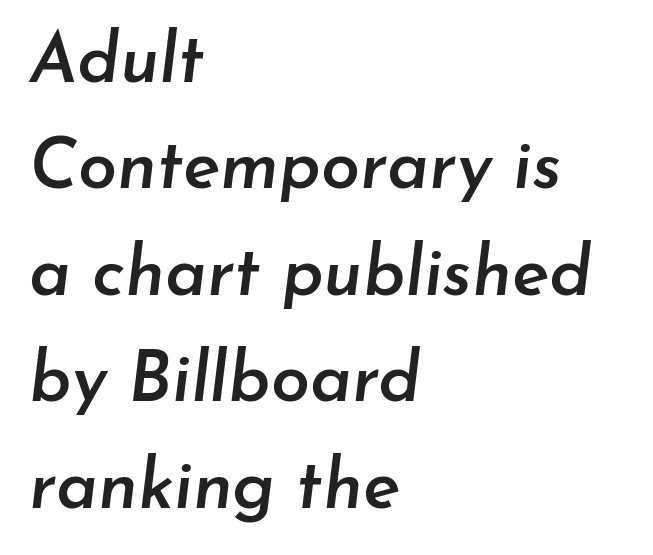
{"italic": "yes", "lean": "right", "slant_degrees": 7, "bold": "semi", "weight": "semibold", "width": "normal", "stroke_contrast": "low", "x_height": "small", "monospaced": "no", "underline": "no", "align": "left", "line_spacing": "normal", "line_spacing_ratio": 1.52, "letter_spacing": "normal", "letter_spacing_em": 0.0, "glyph_px": 70}
